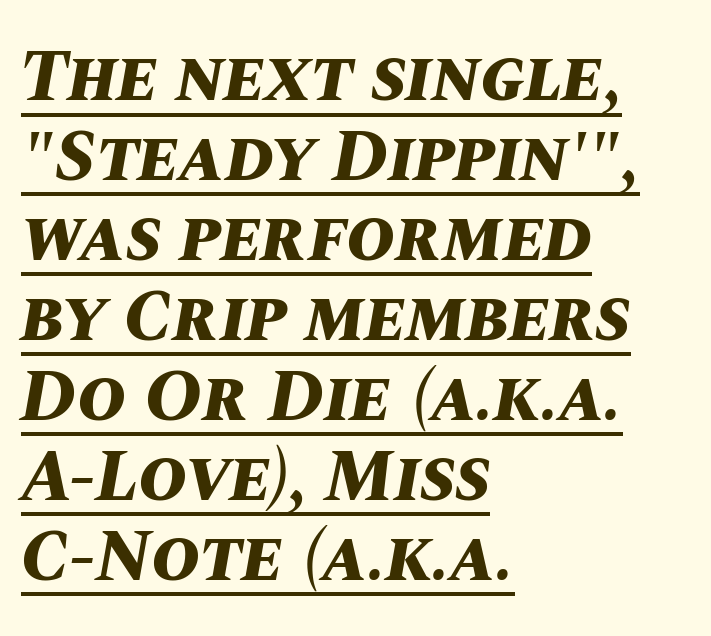
The image shows 74 px bold type, italic (leaning right); set left-aligned, tight line spacing (1.08x), normal letter spacing, underlined; medium stroke contrast and a large x-height.
